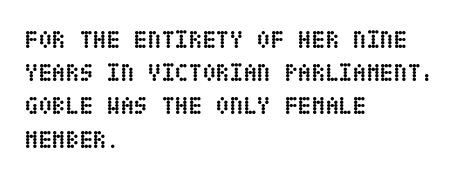
Q: Is the text bold? A: Yes.
Q: Is the text italic (slanted)? A: No, it is upright.
Q: Is the text underlined? A: No.
Q: How is the paragraph aligned? A: Left-aligned.
Q: Is the spacing between letters normal or unusually wide? A: Normal.
Q: Is the spacing between lines tight, normal or loose? A: Normal.
